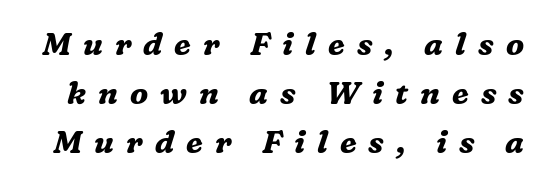
Rendered with sloped, italic letterforms. The vertical gap from one line to the next is medium. Think of a printed novel: that variable character pitch is what you see here. Bare-footed words on every line. Honestly, the letter spacing is so wide it's the main thing you notice. The letters carry serifs — small finishing strokes at the ends of their stems.
